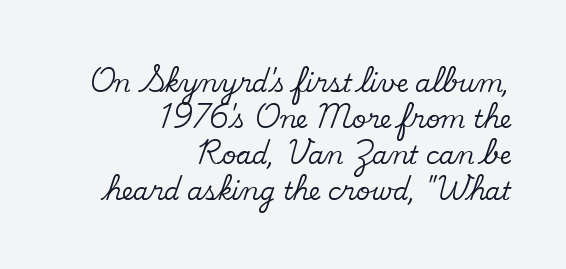
{"underline": "no", "align": "right", "line_spacing": "normal", "line_spacing_ratio": 1.44, "letter_spacing": "normal", "letter_spacing_em": 0.0, "glyph_px": 25}
